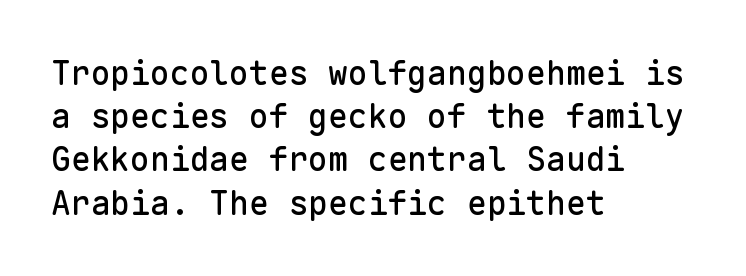
In terms of letterform style, serifs are entirely absent. Upright lettering throughout. The passage shown is typed in a monospace face where columns stay perfectly aligned. Reading down the block, your eye returns to a fixed left position each line.
